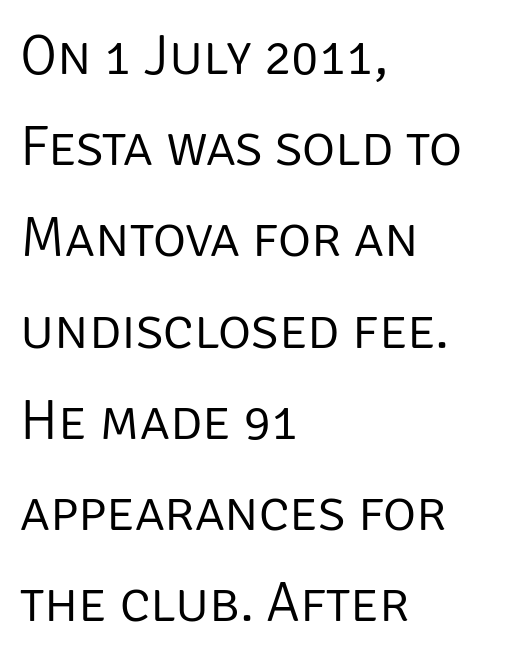
The image shows 57 px light sans-serif type, upright; set left-aligned, normal line spacing (1.6x), normal letter spacing, not underlined; low stroke contrast and a large x-height.
